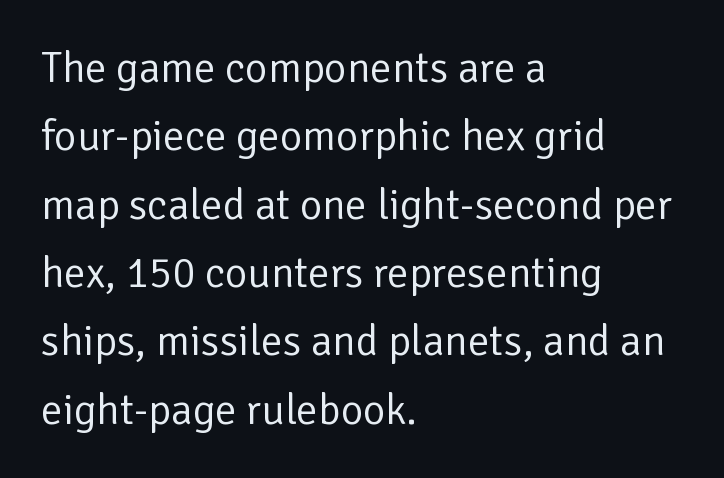
The image shows 43 px regular-weight sans-serif type, upright; set left-aligned, normal line spacing (1.59x), normal letter spacing, not underlined; low stroke contrast and a medium x-height.
